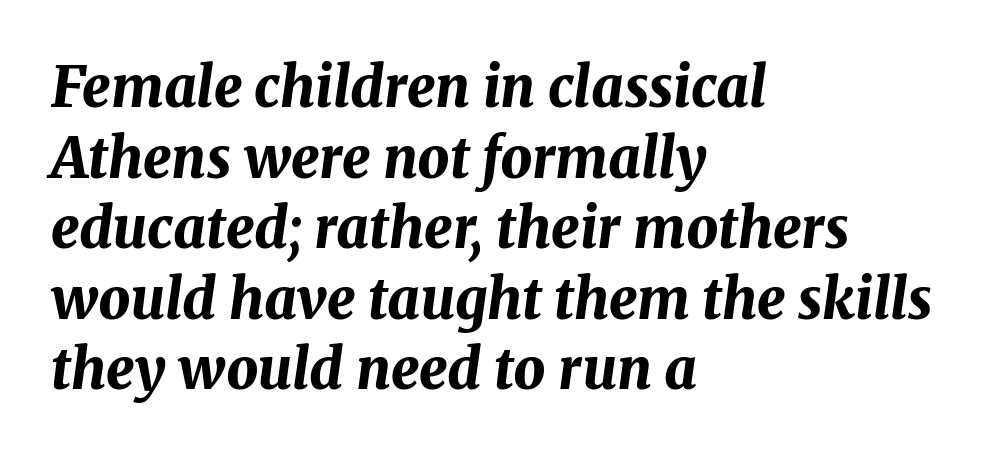
{"italic": "yes", "lean": "right", "slant_degrees": 8, "bold": "yes", "weight": "bold", "width": "normal", "stroke_contrast": "medium", "x_height": "medium", "monospaced": "no", "underline": "no", "align": "left", "line_spacing": "normal", "line_spacing_ratio": 1.26, "letter_spacing": "normal", "letter_spacing_em": 0.0, "glyph_px": 56}
